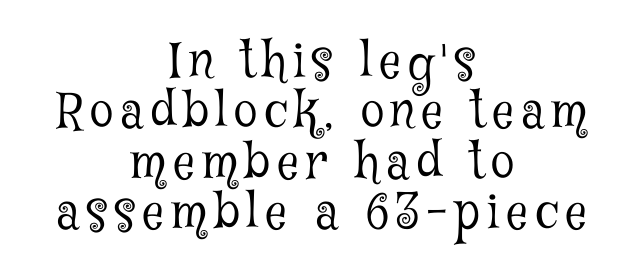
Think of a printed novel: that variable character pitch is what you see here. The strokes carry an ordinary text weight at most. Clear beneath every line of the passage. In terms of posture, this sample is upright. These lines are composed in type with serifs.
